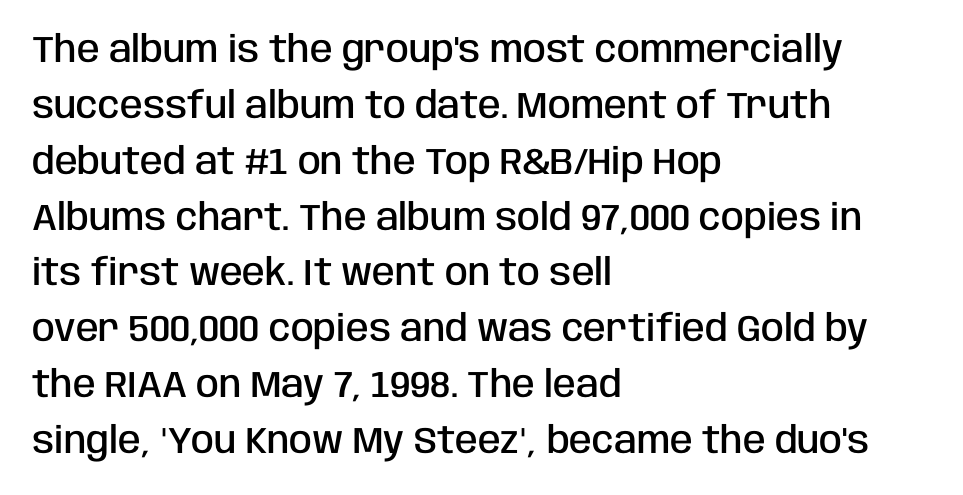
The image shows 37 px semibold, condensed sans-serif type, upright; set left-aligned, normal line spacing (1.51x), normal letter spacing, not underlined; low stroke contrast and a large x-height.
